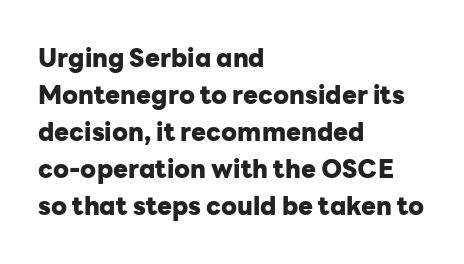
{"italic": "no", "bold": "yes", "underline": "no", "align": "left", "line_spacing": "normal", "line_spacing_ratio": 1.48, "letter_spacing": "normal", "letter_spacing_em": 0.0, "glyph_px": 25}
